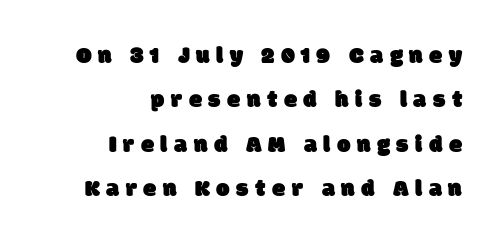
{"underline": "no", "align": "right", "line_spacing_ratio": 1.85, "letter_spacing": "wide", "letter_spacing_em": 0.27, "glyph_px": 24}
